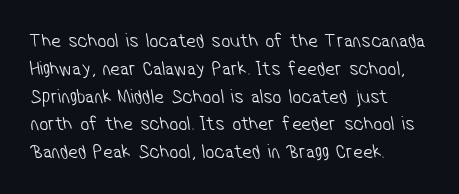
The image shows 20 px text type; set left-aligned, normal line spacing (1.39x), normal letter spacing, not underlined.
